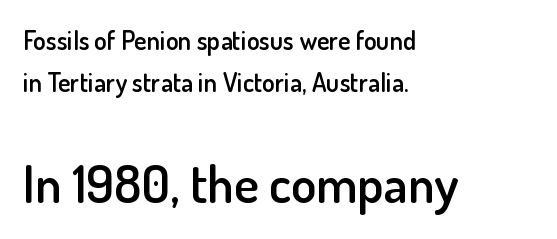
The image shows 52 px semibold sans-serif type, upright; set left-aligned, normal line spacing (1.62x), normal letter spacing, not underlined; the second (bottom) block is 2.0x larger; low stroke contrast and a small x-height.
